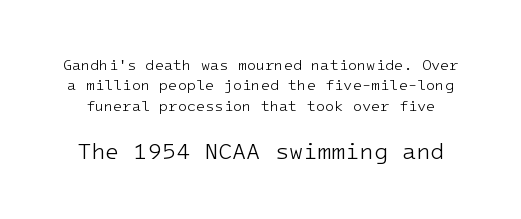
The image shows 23 px text type, upright; set normal line spacing (1.36x), normal letter spacing, not underlined; the second (bottom) block is 1.53x larger.
